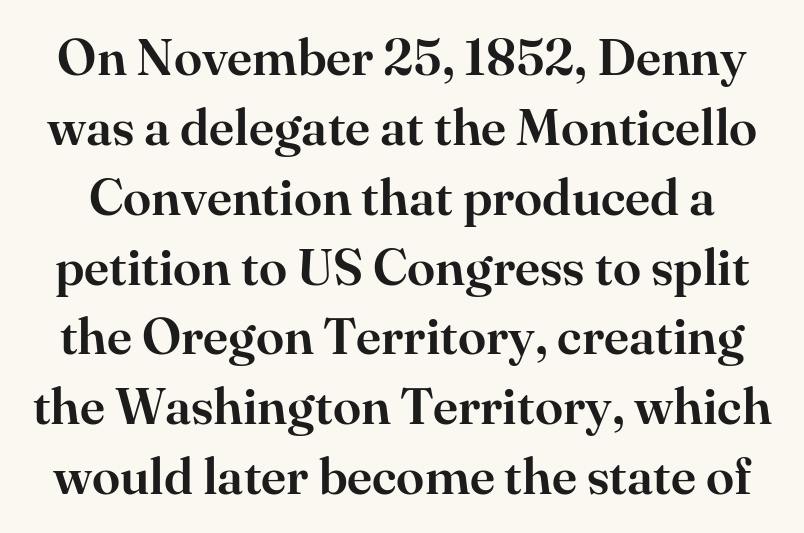
You can tell from the footed stems that serif type was used. The passage shown is typed in a proportional face where columns would drift. Regarding leading, the lines here are spaced in the standard way. Students, note that the glyphs here touch the page at normal intervals. The typography opts for an upright posture over an oblique one.
